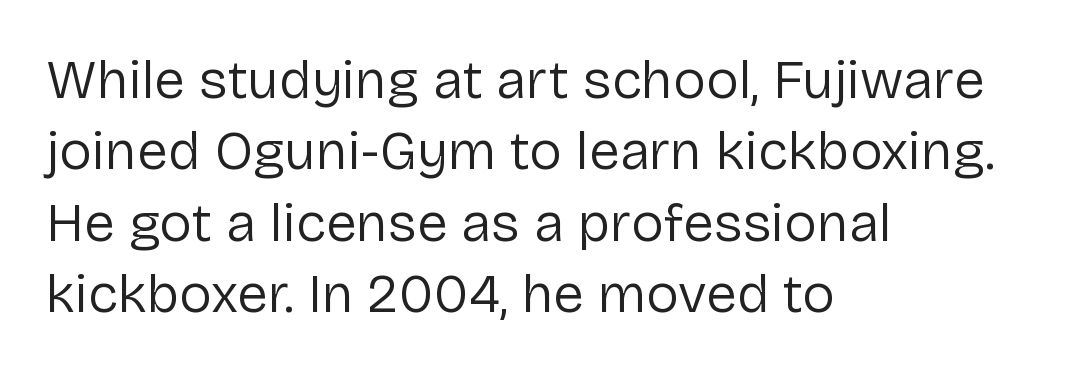
{"serif": "no", "italic": "no", "bold": "no", "weight": "regular", "width": "normal", "stroke_contrast": "low", "x_height": "medium", "monospaced": "no", "underline": "no", "align": "left", "line_spacing": "normal", "line_spacing_ratio": 1.3, "letter_spacing": "normal", "letter_spacing_em": 0.0, "glyph_px": 55}
